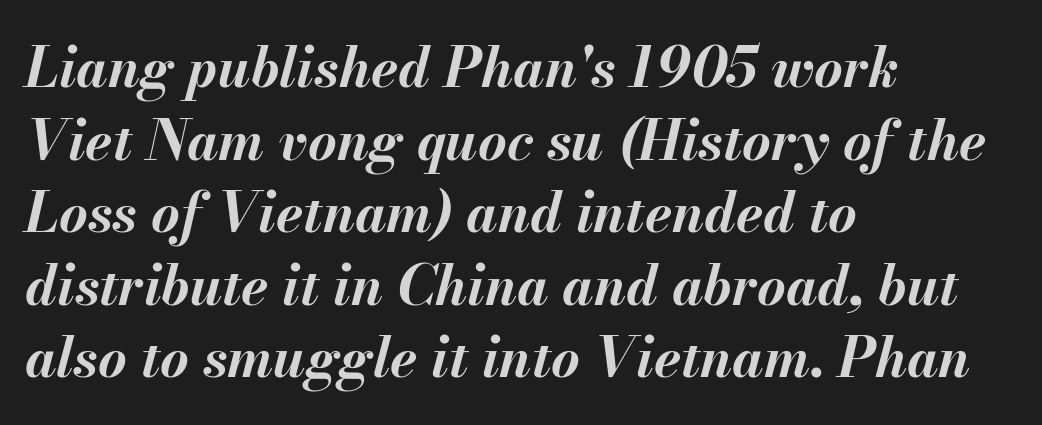
{"italic": "yes", "lean": "right", "slant_degrees": 13, "bold": "yes", "weight": "bold", "width": "normal", "stroke_contrast": "medium", "x_height": "small", "monospaced": "no", "underline": "no", "align": "left", "line_spacing": "normal", "line_spacing_ratio": 1.32, "letter_spacing": "normal", "letter_spacing_em": 0.0, "glyph_px": 55}
